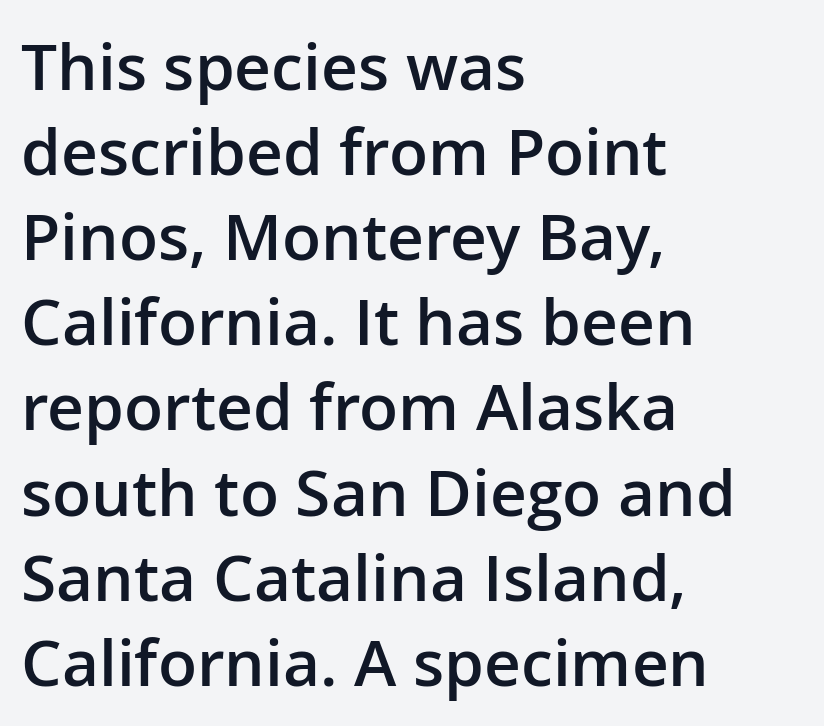
Inter-character spacing is left at the font's built-in metrics. The passage is arranged the way most books set body copy — flush left. The typography opts for an upright posture over an oblique one. The passage shown is not underscored anywhere. Note the varied advance widths — an 'i' is clearly narrower than an 'm'.
